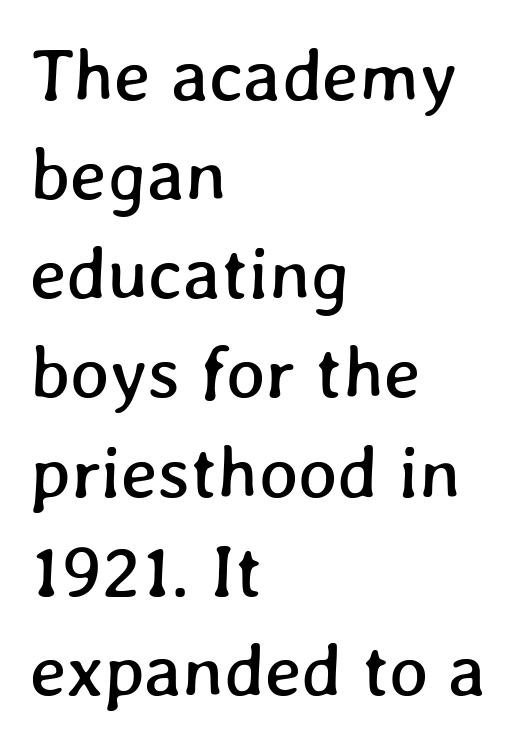
Each word holds together tightly as a unit, with standard inter-letter gaps. Typeset ragged right — the left edge is the straight one. The face used here is proportionally spaced, like ordinary book or web type. If you measured baseline to baseline, you'd find a middling distance. Any mark beneath the type? The region is blank.
